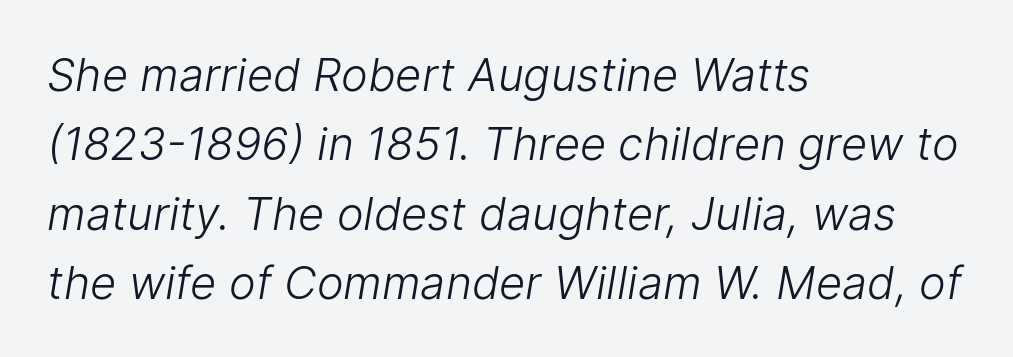
The image shows 45 px light sans-serif type; set left-aligned, normal line spacing (1.54x), normal letter spacing, not underlined; low stroke contrast and a medium x-height.
